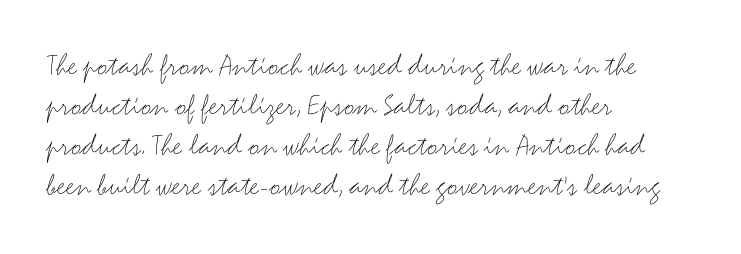
{"serif": "no", "bold": "no", "weight": "thin", "width": "wide", "stroke_contrast": "medium", "x_height": "small", "monospaced": "no", "underline": "no", "align": "left", "line_spacing": "normal", "line_spacing_ratio": 1.25, "letter_spacing": "normal", "letter_spacing_em": 0.0, "glyph_px": 32}
